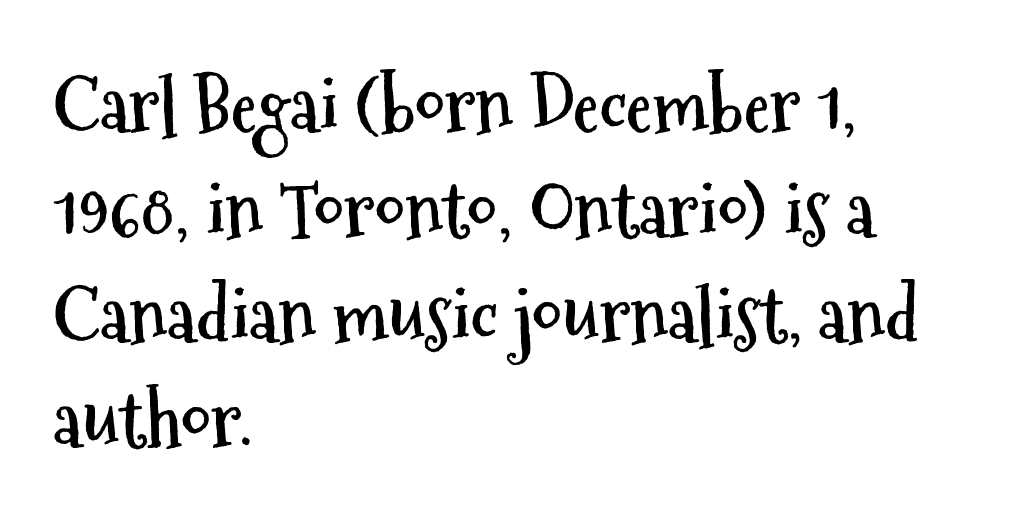
{"serif": "no", "italic": "no", "bold": "yes", "weight": "semibold", "width": "condensed", "stroke_contrast": "medium", "x_height": "medium", "monospaced": "no", "underline": "no", "align": "left", "line_spacing": "normal", "line_spacing_ratio": 1.4, "letter_spacing": "normal", "letter_spacing_em": 0.0, "glyph_px": 75}
